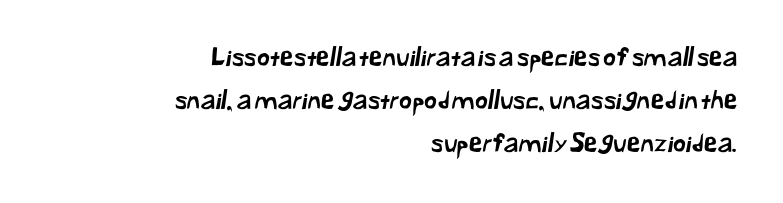
The image shows 25 px text type; set right-aligned, line spacing 1.72x, normal letter spacing, not underlined.
